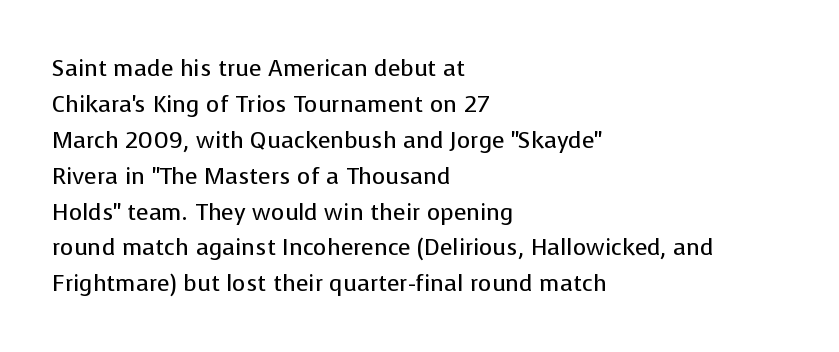
The image shows 23 px text type, upright; set left-aligned, normal line spacing (1.56x), normal letter spacing, not underlined.
